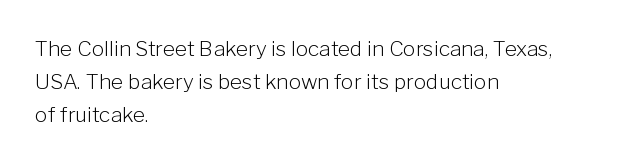
Q: Is the text bold? A: No.
Q: Is the text italic (slanted)? A: No, it is upright.
Q: Is the text underlined? A: No.
Q: How is the paragraph aligned? A: Left-aligned.
Q: Is the spacing between letters normal or unusually wide? A: Normal.
Q: Is the spacing between lines tight, normal or loose? A: Normal.
